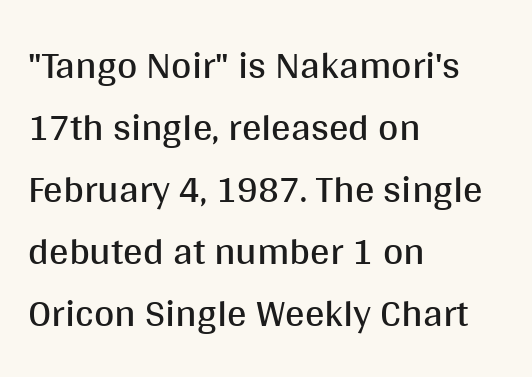
Q: Is the text bold? A: No.
Q: Is the text italic (slanted)? A: No, it is upright.
Q: Is the typeface a serif or a sans-serif typeface? A: Sans-serif.
Q: Is the text underlined? A: No.
Q: How is the paragraph aligned? A: Left-aligned.
Q: Is the spacing between letters normal or unusually wide? A: Normal.
Q: Is the spacing between lines tight, normal or loose? A: Normal.
Q: Width (condensed, normal, or wide)? A: Normal.
Q: Stroke contrast? A: Medium.
Q: x-height? A: Large.
Q: Monospaced? A: No.
